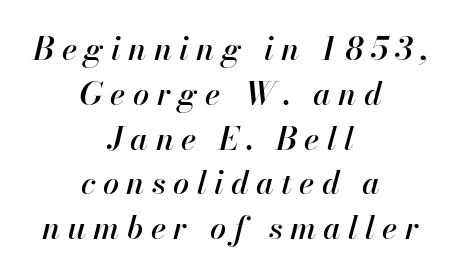
{"italic": "yes", "lean": "right", "slant_degrees": 13, "width": "normal", "stroke_contrast": "high", "x_height": "small", "monospaced": "no", "underline": "no", "align": "center", "line_spacing": "normal", "line_spacing_ratio": 1.4, "letter_spacing": "wide", "letter_spacing_em": 0.23, "glyph_px": 32}
